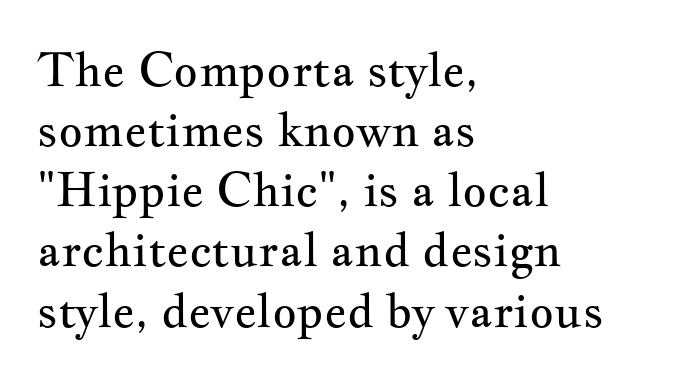
Q: Is the text bold? A: No.
Q: Is the text italic (slanted)? A: No, it is upright.
Q: Is the typeface a serif or a sans-serif typeface? A: Serif.
Q: Is the text underlined? A: No.
Q: How is the paragraph aligned? A: Left-aligned.
Q: Is the spacing between letters normal or unusually wide? A: Normal.
Q: Is the spacing between lines tight, normal or loose? A: Normal.
Q: Width (condensed, normal, or wide)? A: Wide.
Q: Stroke contrast? A: Medium.
Q: x-height? A: Small.
Q: Monospaced? A: No.
